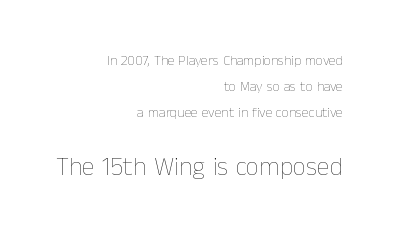
{"italic": "no", "bold": "no", "underline": "no", "align": "right", "line_spacing_ratio": 1.85, "letter_spacing": "normal", "letter_spacing_em": 0.0, "larger_block": "second", "size_ratio": 1.86, "glyph_px": 26}
